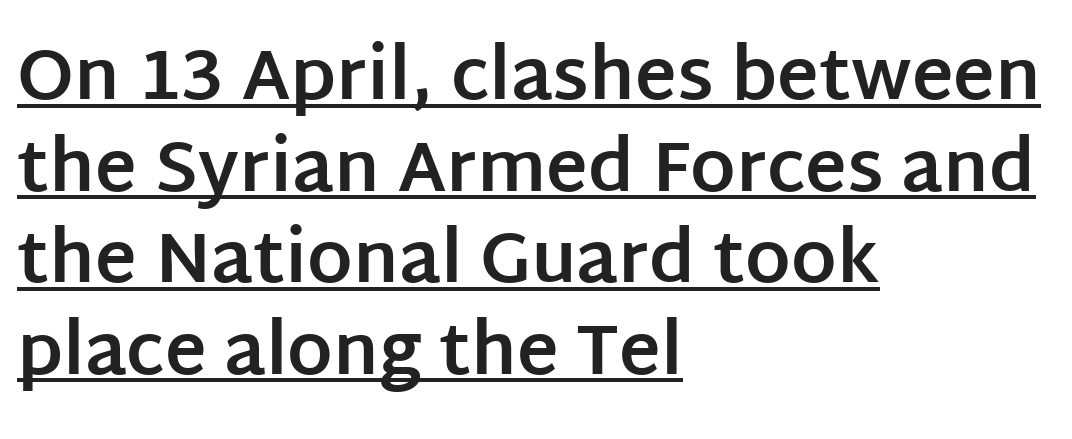
The image shows 71 px bold sans-serif type, upright; set left-aligned, normal line spacing (1.29x), normal letter spacing, underlined; low stroke contrast and a large x-height.
